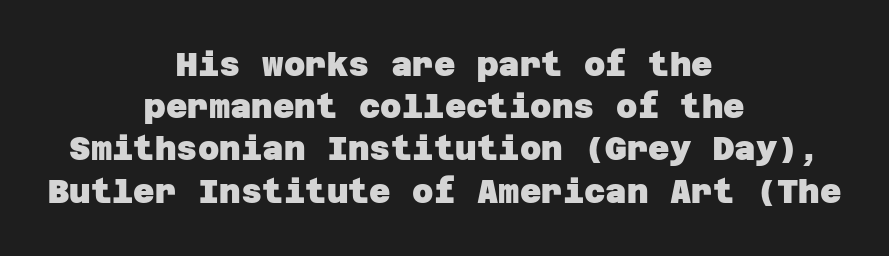
The image shows 33 px heavy sans-serif type; set centered, normal line spacing (1.28x), normal letter spacing, not underlined; low stroke contrast and a large x-height.
